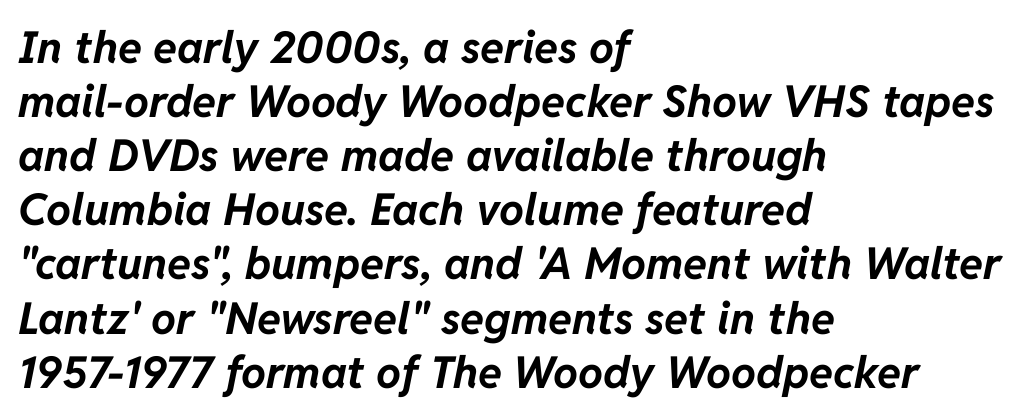
Q: Is the text bold? A: Yes.
Q: Is the text italic (slanted)? A: Yes, it leans right by about 11 degrees.
Q: Is the text underlined? A: No.
Q: How is the paragraph aligned? A: Left-aligned.
Q: Is the spacing between letters normal or unusually wide? A: Normal.
Q: Width (condensed, normal, or wide)? A: Normal.
Q: Stroke contrast? A: Low.
Q: x-height? A: Medium.
Q: Monospaced? A: No.
